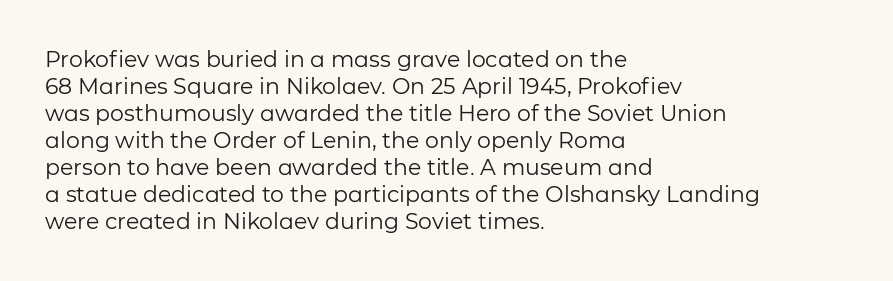
{"italic": "no", "bold": "no", "underline": "no", "align": "left", "line_spacing_ratio": 1.23, "letter_spacing": "normal", "letter_spacing_em": 0.0, "glyph_px": 22}
